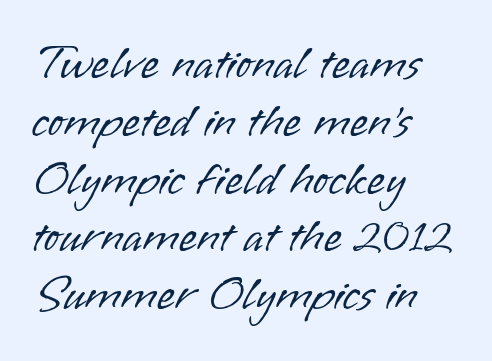
{"serif": "no", "bold": "no", "weight": "light", "width": "normal", "stroke_contrast": "low", "x_height": "small", "monospaced": "no", "underline": "no", "align": "left", "line_spacing_ratio": 1.23, "letter_spacing": "normal", "letter_spacing_em": 0.0, "glyph_px": 47}
